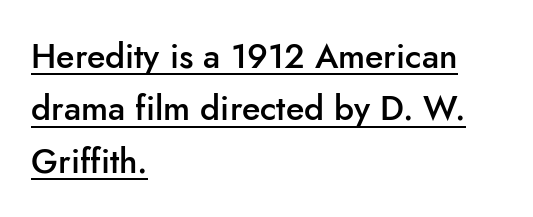
{"serif": "no", "italic": "no", "bold": "semi", "weight": "semibold", "width": "normal", "stroke_contrast": "low", "x_height": "small", "monospaced": "no", "underline": "yes", "align": "left", "line_spacing": "normal", "line_spacing_ratio": 1.54, "letter_spacing": "normal", "letter_spacing_em": 0.0, "glyph_px": 34}
